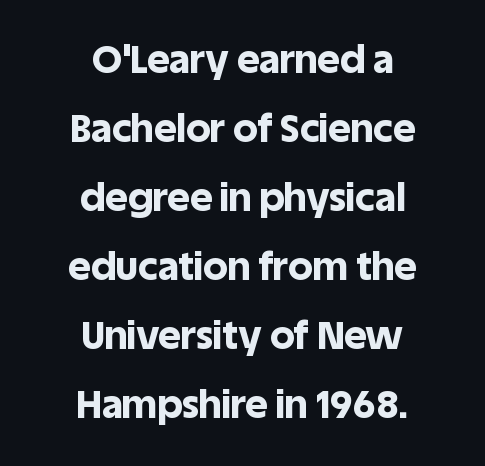
Q: Is the text bold? A: Yes.
Q: Is the text italic (slanted)? A: No, it is upright.
Q: Is the typeface a serif or a sans-serif typeface? A: Sans-serif.
Q: Is the text underlined? A: No.
Q: How is the paragraph aligned? A: Centered.
Q: Is the spacing between letters normal or unusually wide? A: Normal.
Q: Width (condensed, normal, or wide)? A: Normal.
Q: x-height? A: Large.
Q: Monospaced? A: No.
